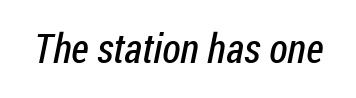
Q: Is the text bold? A: No.
Q: Is the typeface a serif or a sans-serif typeface? A: Sans-serif.
Q: Is the text underlined? A: No.
Q: Is the spacing between letters normal or unusually wide? A: Normal.
Q: Width (condensed, normal, or wide)? A: Condensed.
Q: Stroke contrast? A: Low.
Q: x-height? A: Medium.
Q: Monospaced? A: No.
